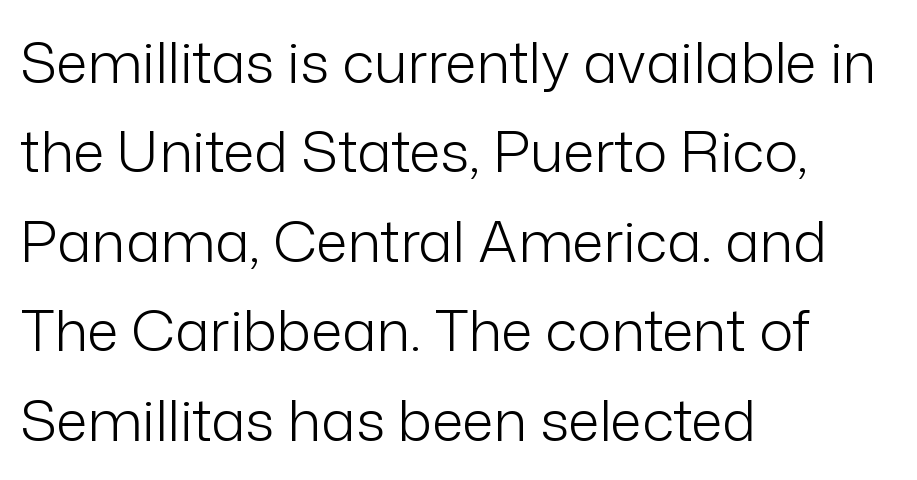
{"serif": "no", "italic": "no", "bold": "no", "weight": "light", "width": "normal", "stroke_contrast": "low", "x_height": "medium", "monospaced": "no", "underline": "no", "align": "left", "line_spacing": "normal", "line_spacing_ratio": 1.57, "letter_spacing": "normal", "letter_spacing_em": 0.0, "glyph_px": 57}
